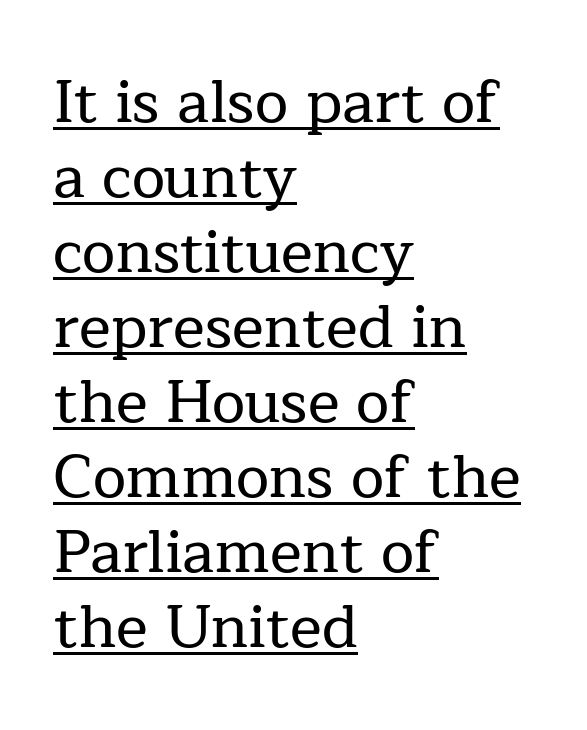
{"serif": "yes", "italic": "no", "width": "normal", "stroke_contrast": "low", "x_height": "medium", "monospaced": "no", "underline": "yes", "align": "left", "line_spacing": "normal", "line_spacing_ratio": 1.25, "letter_spacing": "normal", "letter_spacing_em": 0.0, "glyph_px": 60}
